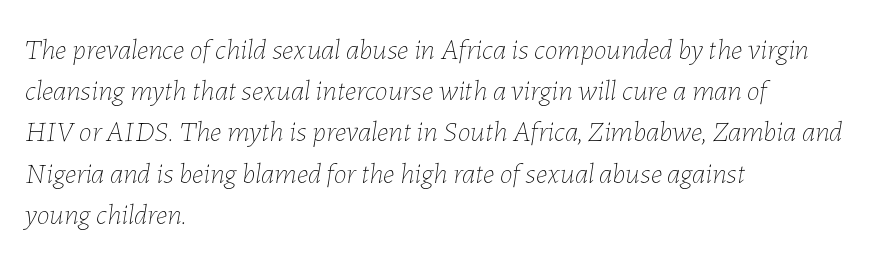
Q: Is the text bold? A: No.
Q: Is the text italic (slanted)? A: Yes, it leans right by about 7 degrees.
Q: Is the text underlined? A: No.
Q: How is the paragraph aligned? A: Left-aligned.
Q: Is the spacing between letters normal or unusually wide? A: Normal.
Q: Is the spacing between lines tight, normal or loose? A: Normal.
Q: Width (condensed, normal, or wide)? A: Normal.
Q: Stroke contrast? A: Low.
Q: x-height? A: Medium.
Q: Monospaced? A: No.
